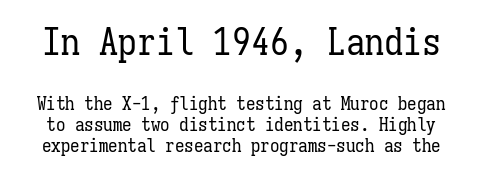
The image shows 38 px regular-weight, condensed type, upright, monospaced; set tight line spacing (1.11x), normal letter spacing, not underlined; the first (top) block is 2.0x larger; low stroke contrast and a medium x-height.
